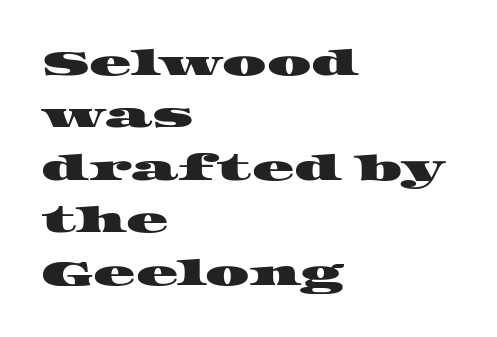
The type family on display is of the serif kind. Just letters on the line, the space beneath them empty. Students, observe: this is what conventionally led text looks like. Is this a fixed-width face? No — the glyphs have proportional, varying widths.
